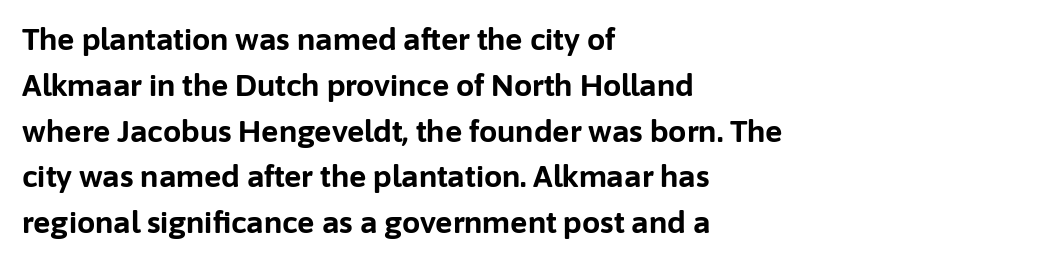
Horizontally, the lines are justified to the leading edge only. No feet cap the strokes, marking this as sans-serif type. Does the weight exceed regular? Yes, all the way to bold. No extra tracking has been applied to these lines. Clear beneath every line of the passage.
